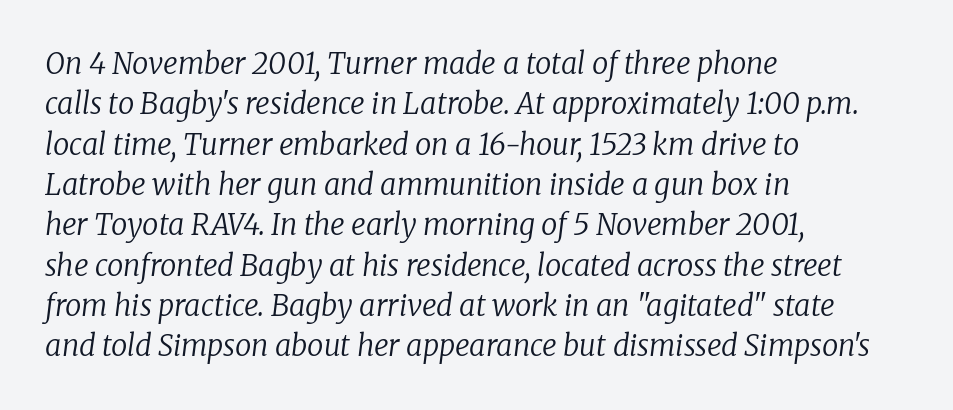
{"serif": "yes", "italic": "yes", "lean": "right", "slant_degrees": 8, "bold": "no", "weight": "regular", "width": "normal", "stroke_contrast": "low", "x_height": "medium", "monospaced": "no", "underline": "no", "align": "left", "line_spacing": "normal", "line_spacing_ratio": 1.39, "letter_spacing": "normal", "letter_spacing_em": 0.0, "glyph_px": 29}
